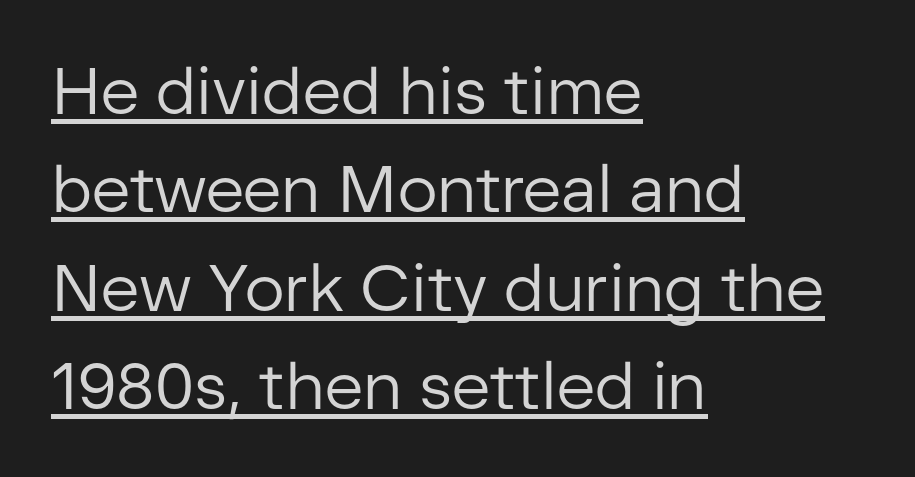
{"serif": "no", "italic": "no", "bold": "no", "weight": "regular", "width": "normal", "stroke_contrast": "low", "x_height": "medium", "monospaced": "no", "underline": "yes", "align": "left", "line_spacing": "normal", "line_spacing_ratio": 1.49, "letter_spacing": "normal", "letter_spacing_em": 0.0, "glyph_px": 66}
